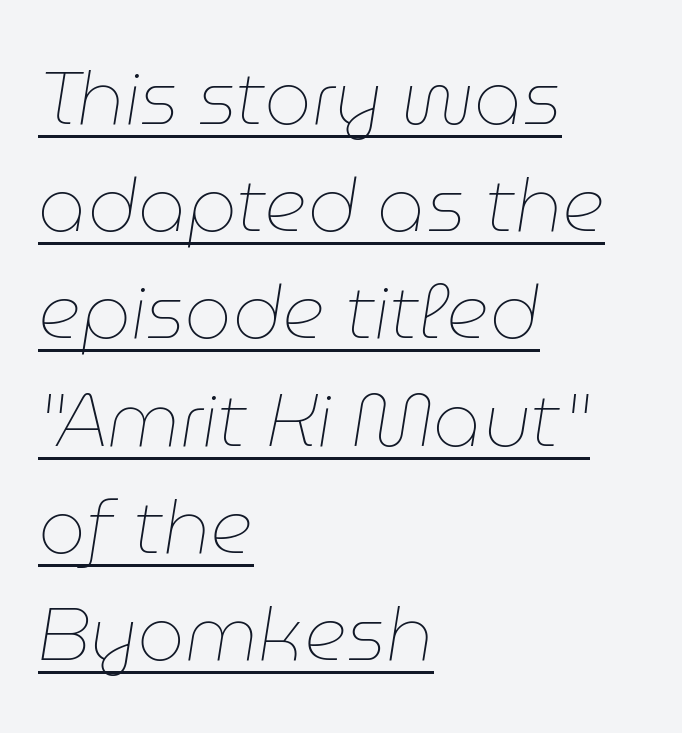
These lines stack with their left ends in a neat column. The passage shown stacks its lines at a standard gap. Short note: letters normally spaced. When letters slant like this, we call the style italic. The words here are underlined. The letters advance in unequal steps, a hallmark of proportional type.
